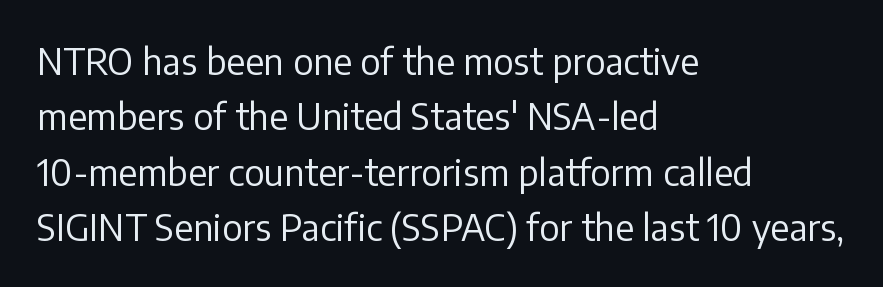
Q: Is the text bold? A: No.
Q: Is the text italic (slanted)? A: No, it is upright.
Q: Is the typeface a serif or a sans-serif typeface? A: Sans-serif.
Q: Is the text underlined? A: No.
Q: How is the paragraph aligned? A: Left-aligned.
Q: Is the spacing between letters normal or unusually wide? A: Normal.
Q: Is the spacing between lines tight, normal or loose? A: Normal.
Q: Width (condensed, normal, or wide)? A: Normal.
Q: Stroke contrast? A: Low.
Q: x-height? A: Medium.
Q: Monospaced? A: No.
